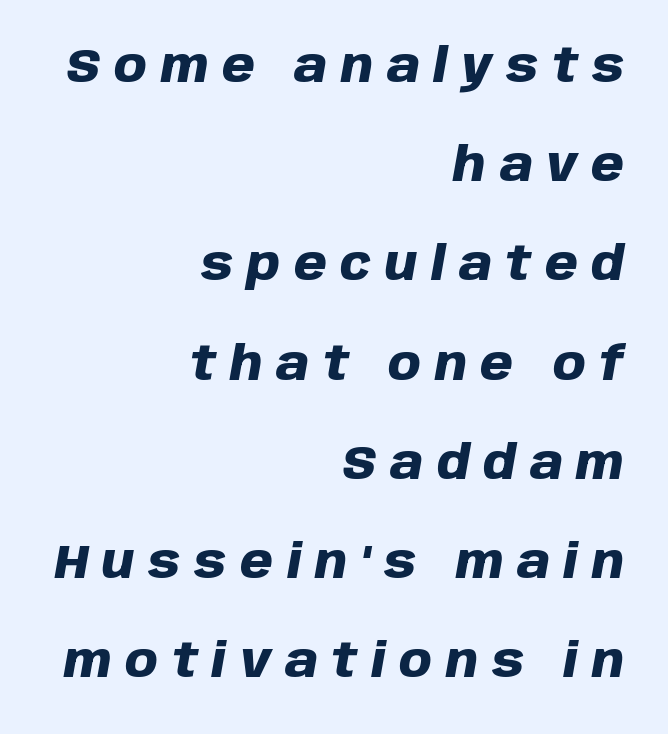
Compared with a flush-left layout, this one pins lines to the opposite, right side. Is the type slanted? Yes — the strokes lean at a clear angle. Underline: absent. Weight: bold. A typesetter would call this proportional, since set widths differ per character. These lines stand farther apart than default settings would place them.
